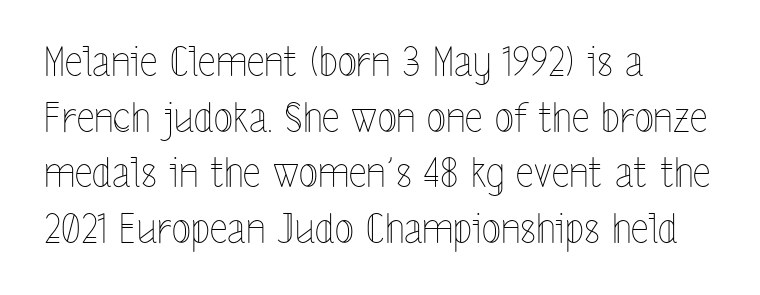
{"italic": "no", "bold": "no", "weight": "thin", "width": "condensed", "x_height": "medium", "monospaced": "no", "underline": "no", "align": "left", "line_spacing": "normal", "line_spacing_ratio": 1.39, "letter_spacing": "normal", "letter_spacing_em": 0.0, "glyph_px": 40}
